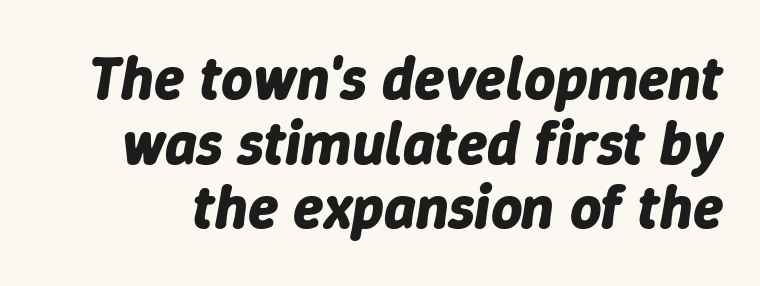
Q: Is the text bold? A: Yes.
Q: Is the text italic (slanted)? A: Yes, it leans right by about 9 degrees.
Q: Is the text underlined? A: No.
Q: Is the spacing between letters normal or unusually wide? A: Normal.
Q: Is the spacing between lines tight, normal or loose? A: Tight.
Q: Width (condensed, normal, or wide)? A: Normal.
Q: Stroke contrast? A: Low.
Q: x-height? A: Medium.
Q: Monospaced? A: No.
